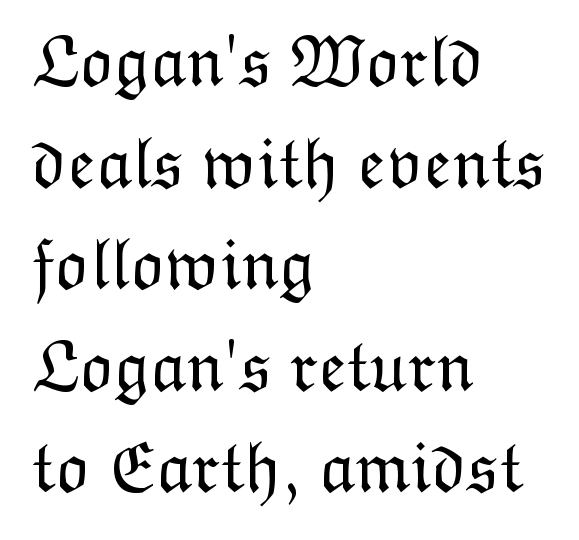
{"italic": "no", "bold": "no", "weight": "light", "width": "normal", "stroke_contrast": "low", "x_height": "medium", "monospaced": "no", "underline": "no", "align": "left", "line_spacing": "normal", "line_spacing_ratio": 1.41, "letter_spacing": "normal", "letter_spacing_em": 0.0, "glyph_px": 72}
